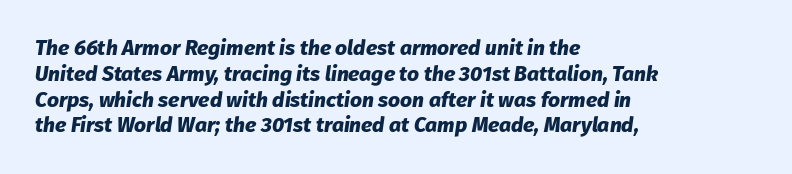
{"italic": "yes", "lean": "right", "slant_degrees": 8, "bold": "yes", "underline": "no", "align": "left", "line_spacing_ratio": 1.23, "letter_spacing": "normal", "letter_spacing_em": 0.0, "glyph_px": 21}
